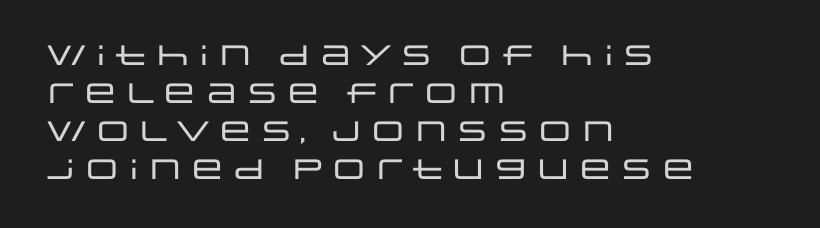
The image shows 28 px wide sans-serif type, upright; set left-aligned, normal line spacing (1.36x), normal letter spacing, not underlined; low stroke contrast and a large x-height.
